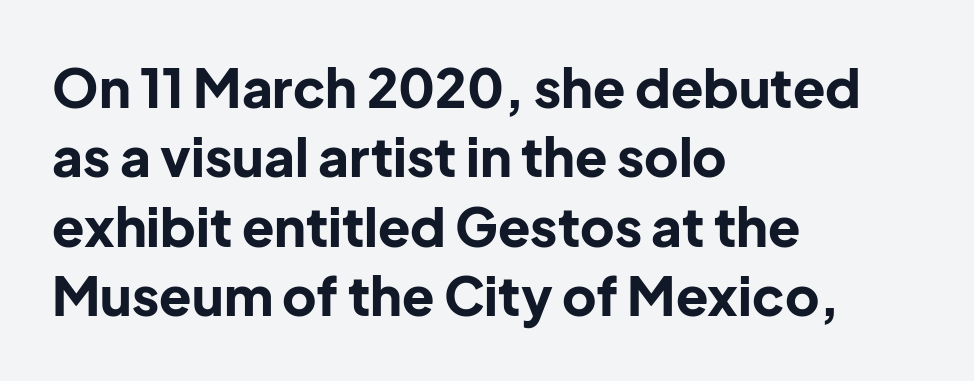
{"serif": "no", "italic": "no", "bold": "yes", "weight": "bold", "width": "normal", "stroke_contrast": "low", "x_height": "medium", "monospaced": "no", "underline": "no", "align": "left", "line_spacing": "normal", "line_spacing_ratio": 1.31, "letter_spacing": "normal", "letter_spacing_em": 0.0, "glyph_px": 53}
